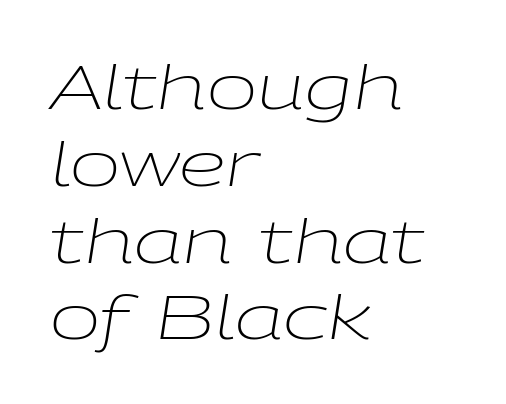
The baseline area is clear. This rendering leaves character spacing at its baseline value. Proportional: the letters do not fall into vertical columns. The rows are spaced the way most documents space them.
